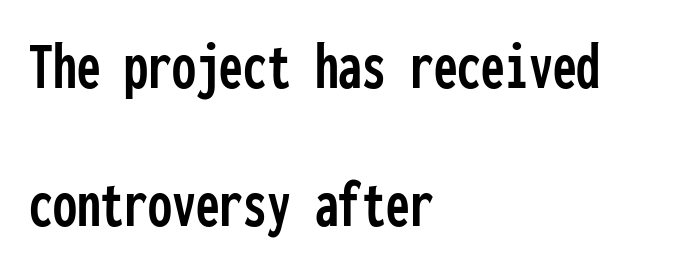
The image shows 68 px condensed sans-serif type, upright, monospaced; set left-aligned, loose line spacing (2.03x), normal letter spacing, not underlined; low stroke contrast and a medium x-height.
